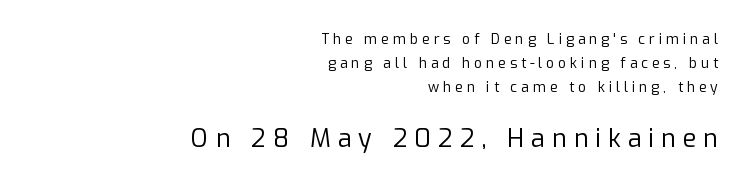
The image shows 25 px text type, upright; set right-aligned, line spacing 1.72x, unusually wide letter spacing (+0.28 em), not underlined; the second (bottom) block is 1.79x larger.
